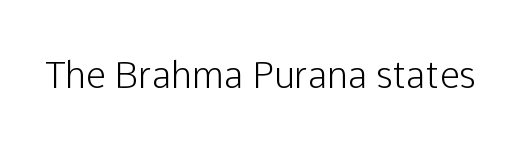
{"serif": "no", "italic": "no", "width": "normal", "stroke_contrast": "low", "x_height": "medium", "monospaced": "no", "underline": "no", "letter_spacing": "normal", "letter_spacing_em": 0.0, "glyph_px": 36}
